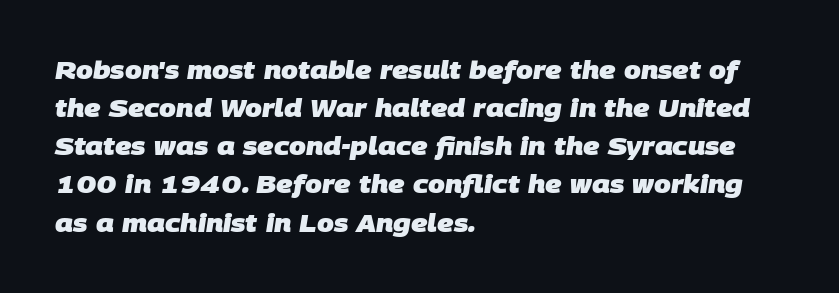
The image shows 24 px bold type; set left-aligned, normal line spacing (1.59x), normal letter spacing, not underlined.
